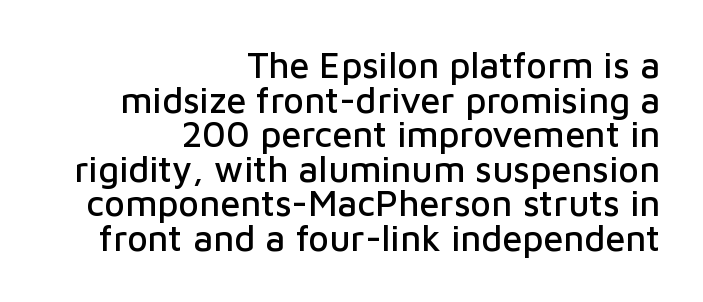
The image shows 36 px sans-serif type, upright; set right-aligned, tight line spacing (0.96x), normal letter spacing, not underlined; low stroke contrast and a medium x-height.
